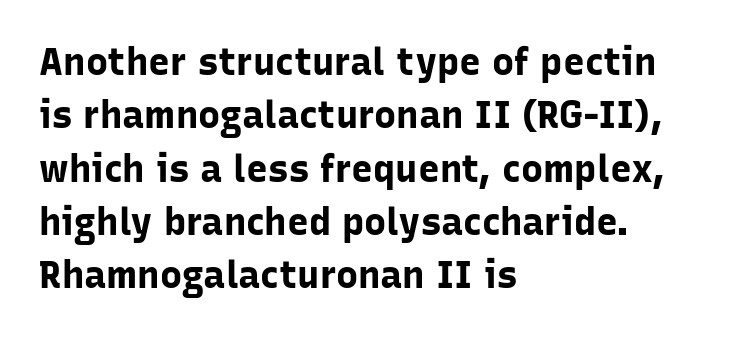
The face used here has the dense, thick strokes of a bold. Check under the words: just untouched page. Caption: multi-line text, flush left, ragged right. The face used here is rendered with its standard letterfit. Spacing verdict: proportional, widths tailored to each character.
